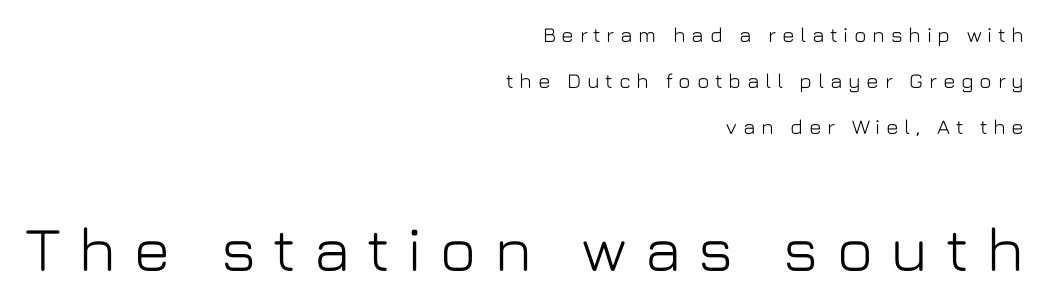
Q: Is the text italic (slanted)? A: No, it is upright.
Q: Is the typeface a serif or a sans-serif typeface? A: Sans-serif.
Q: Is the text underlined? A: No.
Q: How is the paragraph aligned? A: Right-aligned.
Q: Is the spacing between letters normal or unusually wide? A: Unusually wide.
Q: Is the spacing between lines tight, normal or loose? A: Loose.
Q: Which block of text is set in a larger size, the first (top) or the second (bottom)? A: The second (bottom) one.
Q: Width (condensed, normal, or wide)? A: Normal.
Q: Stroke contrast? A: Low.
Q: x-height? A: Medium.
Q: Monospaced? A: No.
